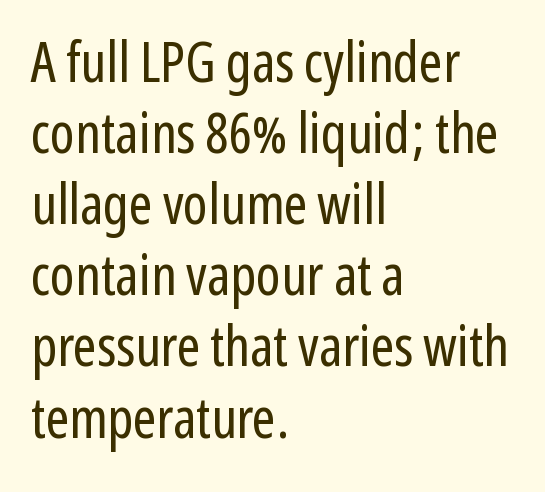
{"serif": "no", "italic": "no", "bold": "no", "weight": "regular", "width": "condensed", "stroke_contrast": "low", "x_height": "medium", "monospaced": "no", "underline": "no", "align": "left", "line_spacing": "normal", "line_spacing_ratio": 1.27, "letter_spacing": "normal", "letter_spacing_em": 0.0, "glyph_px": 56}
